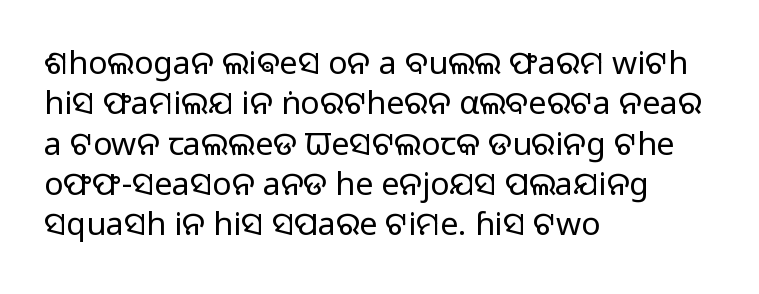
A typesetter would mark this as roman, not italic. The rendering uses natural spacing where letterforms have individual widths. The space beneath each line is pristine and unruled. This rendering employs a face without finishing strokes, i.e., a sans-serif. Compared with typical body copy, the letter spacing here is the same.
